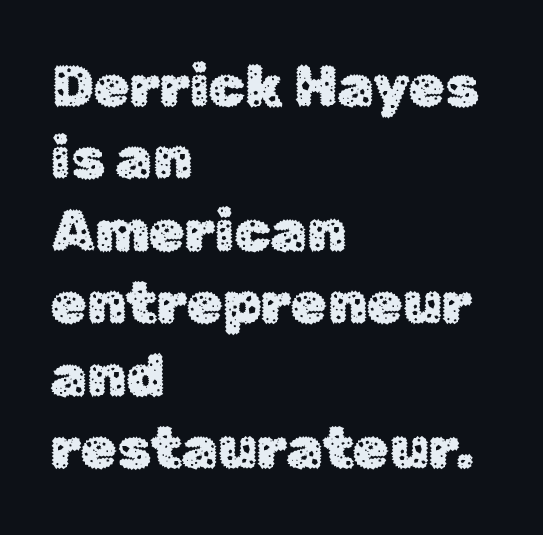
This sample uses an upright cut, with every glyph sitting square on the baseline. The designer left line spacing at the default. A typesetter would label this face a sans. This rendering leaves character spacing at its baseline value. Does the copy run flush right? No — it runs flush left.
